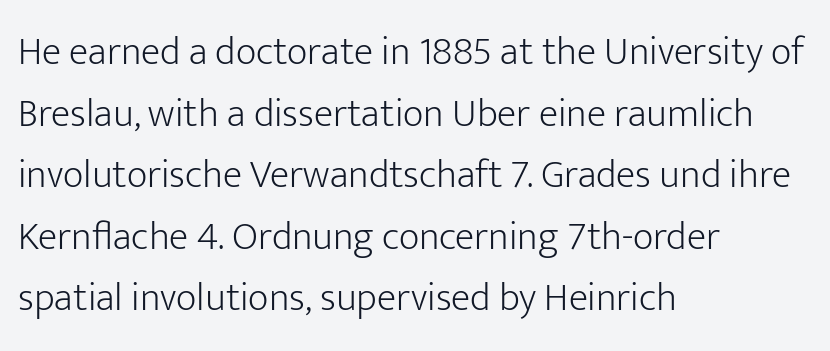
Regarding serifs, this sample does without them. The ragged edge is on the right, which tells us the setting is flush left. The letters advance in unequal steps, a hallmark of proportional type. This rendering leaves character spacing at its baseline value. One glance says typical: line gaps are just what's usual. The strokes are not fattened; the text isn't bold.
